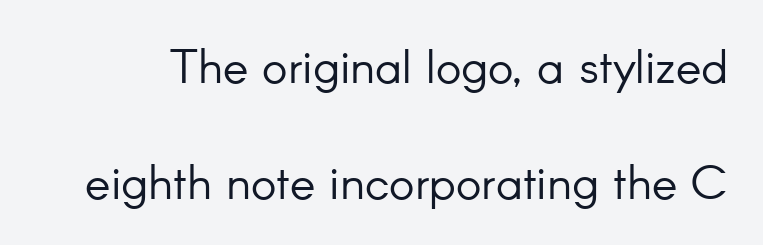
The image shows 48 px light sans-serif type, upright; set loose line spacing (2.42x), normal letter spacing, not underlined; low stroke contrast and a small x-height.
